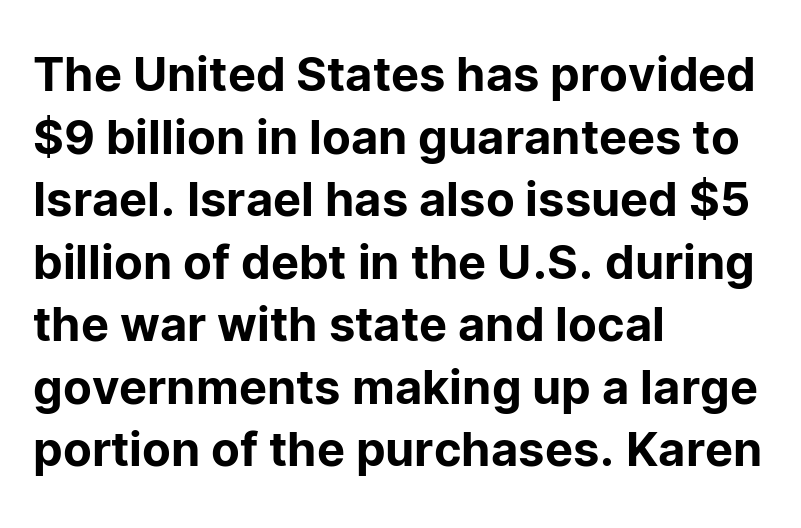
{"serif": "no", "italic": "no", "width": "normal", "stroke_contrast": "low", "x_height": "medium", "monospaced": "no", "underline": "no", "align": "left", "line_spacing": "normal", "line_spacing_ratio": 1.33, "letter_spacing": "normal", "letter_spacing_em": 0.0, "glyph_px": 47}
